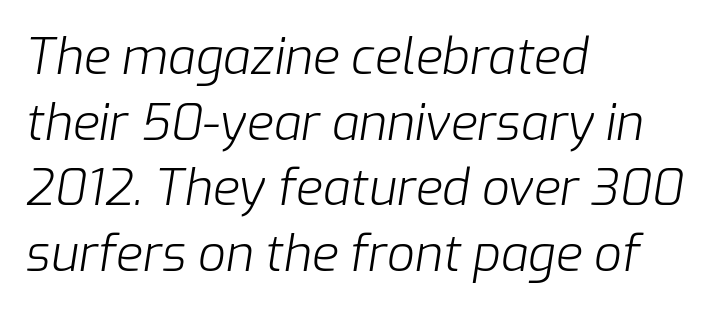
The image shows 49 px light type, italic (leaning right); set left-aligned, normal line spacing (1.34x), normal letter spacing, not underlined; low stroke contrast and a medium x-height.
